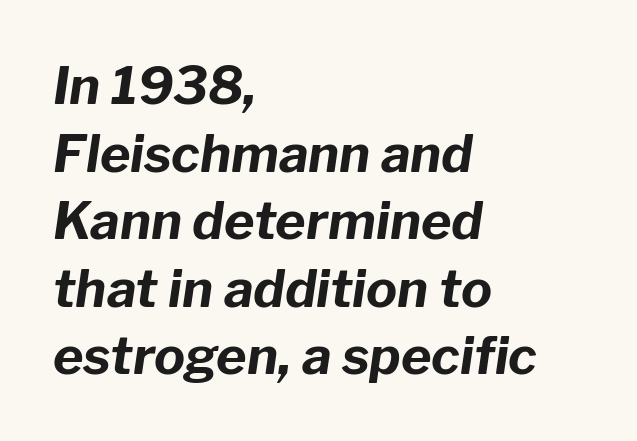
Slant detected: the letters are inclined. Think of a printed novel: that variable character pitch is what you see here. Honestly, there is no underline to notice here at all. The paragraph has a hard left edge and a soft right edge. Students, this is bold: see how much ink each stroke carries.
